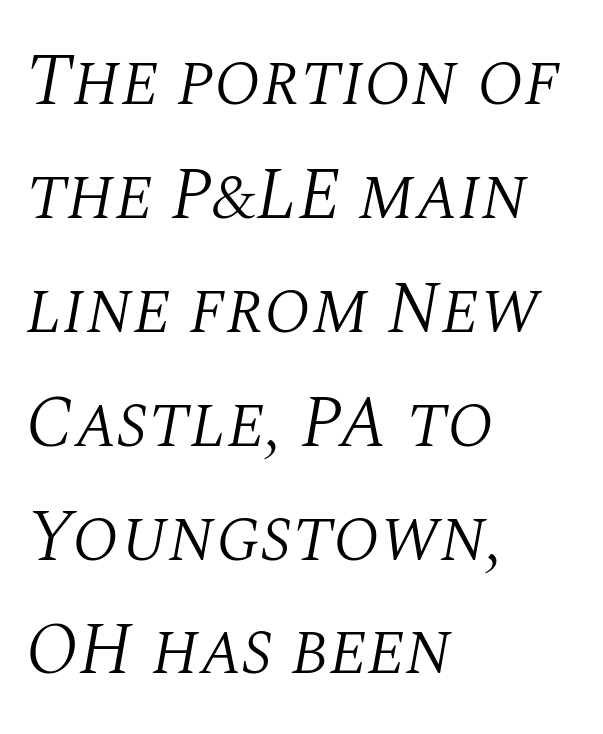
You can tell from the footed stems that serif type was used. Counters stay open thanks to moderate or lighter strokes. Does the copy run flush right? No — it runs flush left. In terms of leading, this rendering sits right in the middle. No extra tracking has been applied to these lines.
